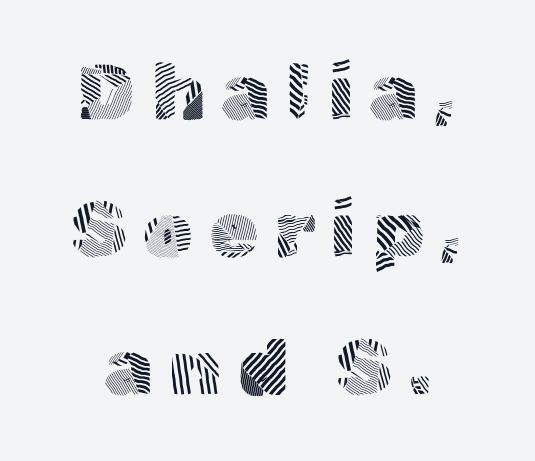
The image shows 79 px light sans-serif type, upright; set line spacing 1.74x, unusually wide letter spacing (+0.2 em), not underlined; a medium x-height.
